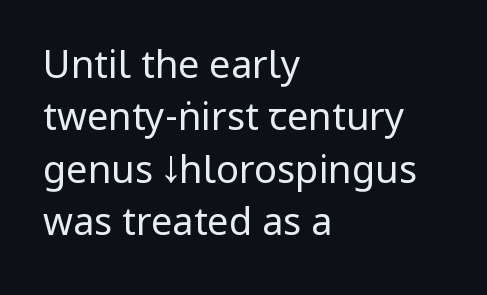
Q: Is the text bold? A: No.
Q: Is the text italic (slanted)? A: No, it is upright.
Q: Is the typeface a serif or a sans-serif typeface? A: Sans-serif.
Q: Is the text underlined? A: No.
Q: How is the paragraph aligned? A: Left-aligned.
Q: Is the spacing between letters normal or unusually wide? A: Normal.
Q: Is the spacing between lines tight, normal or loose? A: Normal.
Q: Width (condensed, normal, or wide)? A: Condensed.
Q: Stroke contrast? A: Low.
